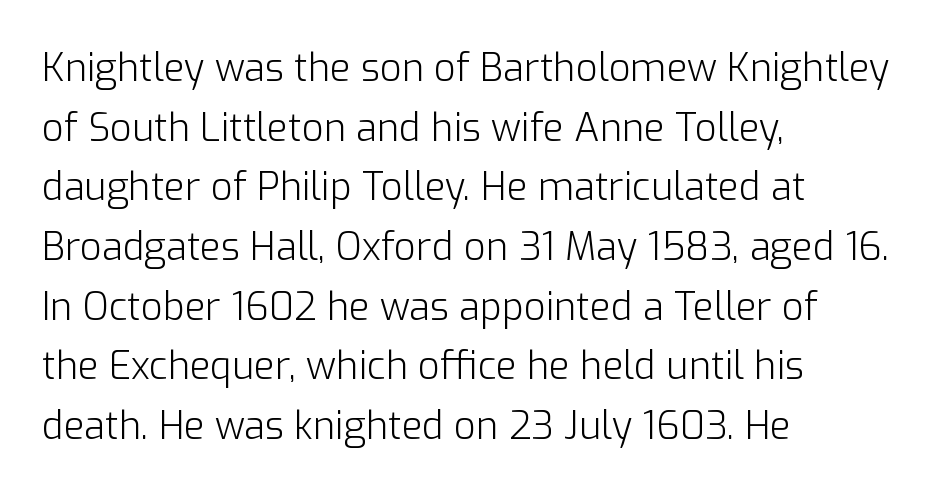
The image shows 38 px light sans-serif type, upright; set left-aligned, normal line spacing (1.57x), normal letter spacing, not underlined; low stroke contrast and a medium x-height.
